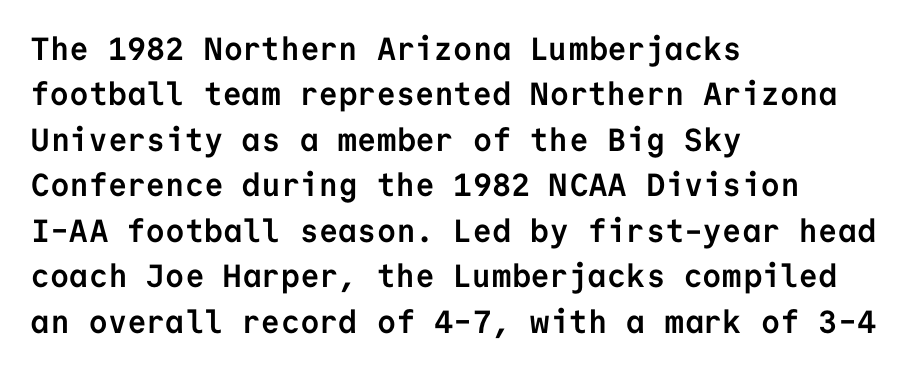
The image shows 32 px semibold sans-serif type, upright, monospaced; set left-aligned, normal line spacing (1.42x), normal letter spacing, not underlined; low stroke contrast and a medium x-height.
